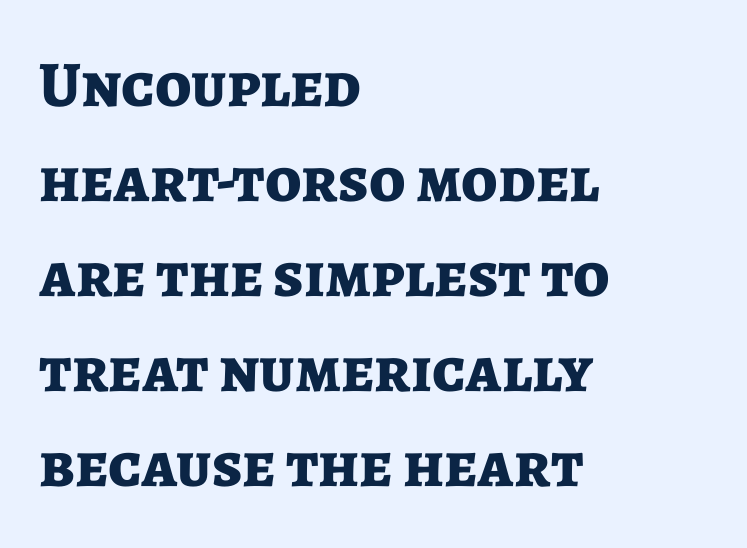
The image shows 65 px bold sans-serif type, upright; set left-aligned, normal line spacing (1.46x), normal letter spacing, not underlined; low stroke contrast and a medium x-height.
